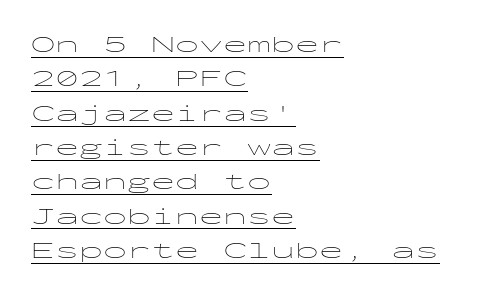
The image shows 24 px text type, upright; set left-aligned, normal line spacing (1.43x), normal letter spacing, underlined.
